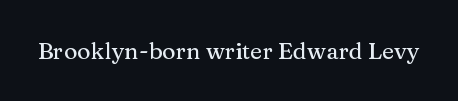
Each word holds together tightly as a unit, with standard inter-letter gaps. Posture: upright roman. The specimen omits any rule beneath the text block's lines.
